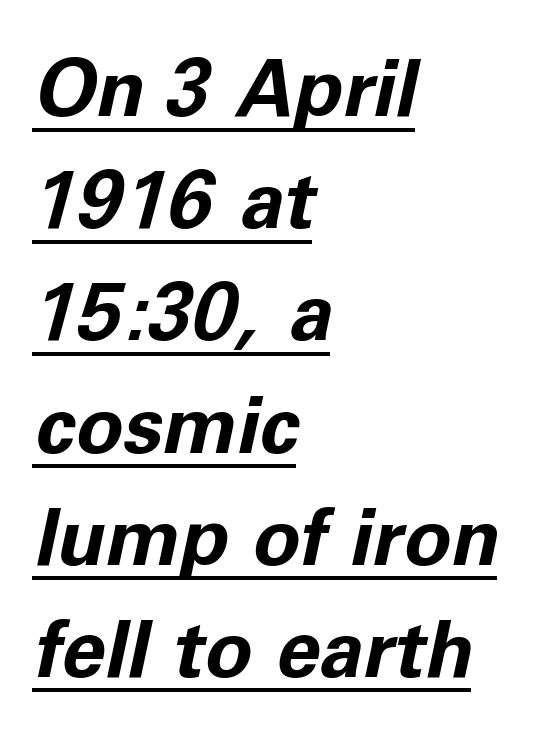
The image shows 79 px bold type, italic (leaning right); set left-aligned, normal line spacing (1.42x), normal letter spacing, underlined; low stroke contrast and a medium x-height.
